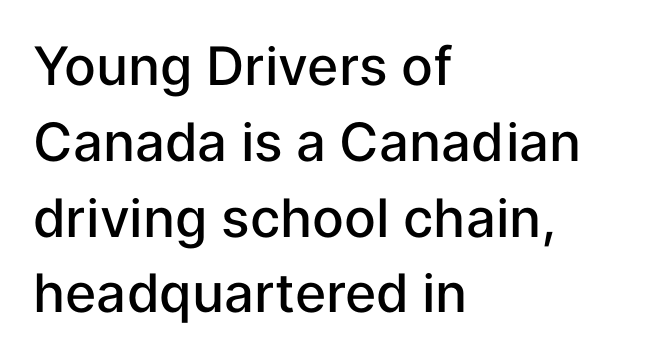
Q: Is the text bold? A: Semi-bold.
Q: Is the text italic (slanted)? A: No, it is upright.
Q: Is the typeface a serif or a sans-serif typeface? A: Sans-serif.
Q: Is the text underlined? A: No.
Q: How is the paragraph aligned? A: Left-aligned.
Q: Is the spacing between letters normal or unusually wide? A: Normal.
Q: Is the spacing between lines tight, normal or loose? A: Normal.
Q: Width (condensed, normal, or wide)? A: Normal.
Q: Stroke contrast? A: Low.
Q: x-height? A: Medium.
Q: Monospaced? A: No.
